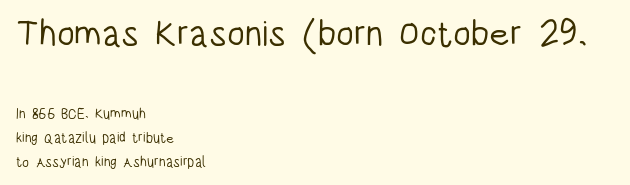
Q: Is the text bold? A: No.
Q: Is the text italic (slanted)? A: No, it is upright.
Q: Is the typeface a serif or a sans-serif typeface? A: Sans-serif.
Q: Is the text underlined? A: No.
Q: How is the paragraph aligned? A: Left-aligned.
Q: Is the spacing between letters normal or unusually wide? A: Normal.
Q: Is the spacing between lines tight, normal or loose? A: Normal.
Q: Which block of text is set in a larger size, the first (top) or the second (bottom)? A: The first (top) one.
Q: Width (condensed, normal, or wide)? A: Condensed.
Q: Stroke contrast? A: Low.
Q: x-height? A: Large.
Q: Monospaced? A: No.
